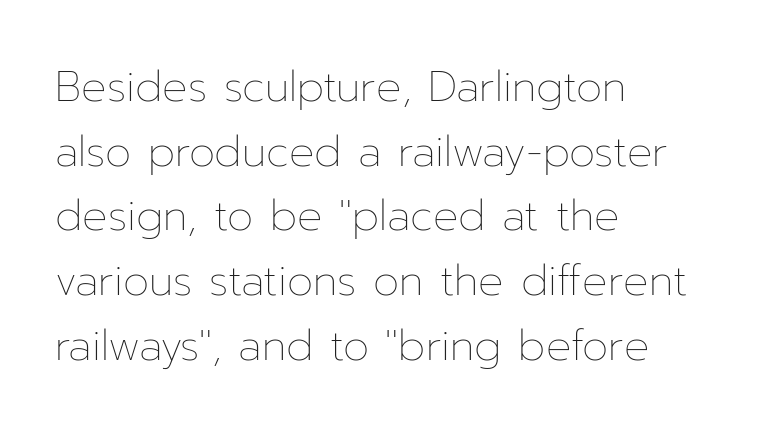
{"italic": "no", "bold": "no", "weight": "thin", "width": "normal", "stroke_contrast": "low", "x_height": "medium", "monospaced": "no", "underline": "no", "align": "left", "line_spacing": "normal", "line_spacing_ratio": 1.54, "letter_spacing": "normal", "letter_spacing_em": 0.0, "glyph_px": 42}
